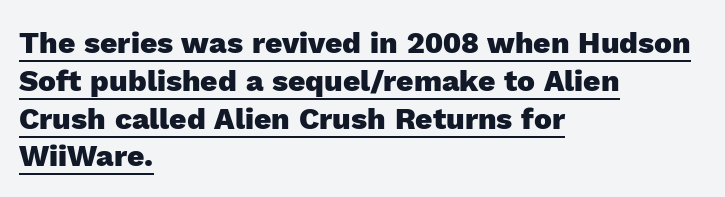
Q: Is the text bold? A: Yes.
Q: Is the text italic (slanted)? A: No, it is upright.
Q: Is the typeface a serif or a sans-serif typeface? A: Sans-serif.
Q: Is the text underlined? A: Yes.
Q: How is the paragraph aligned? A: Left-aligned.
Q: Is the spacing between letters normal or unusually wide? A: Normal.
Q: Is the spacing between lines tight, normal or loose? A: Normal.
Q: Width (condensed, normal, or wide)? A: Normal.
Q: x-height? A: Medium.
Q: Monospaced? A: No.
